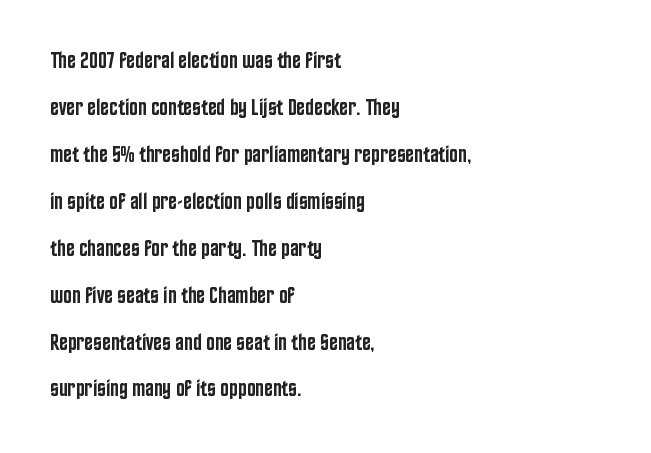
Q: Is the text bold? A: Semi-bold.
Q: Is the text italic (slanted)? A: No, it is upright.
Q: Is the text underlined? A: No.
Q: How is the paragraph aligned? A: Left-aligned.
Q: Is the spacing between letters normal or unusually wide? A: Normal.
Q: Is the spacing between lines tight, normal or loose? A: Loose.
